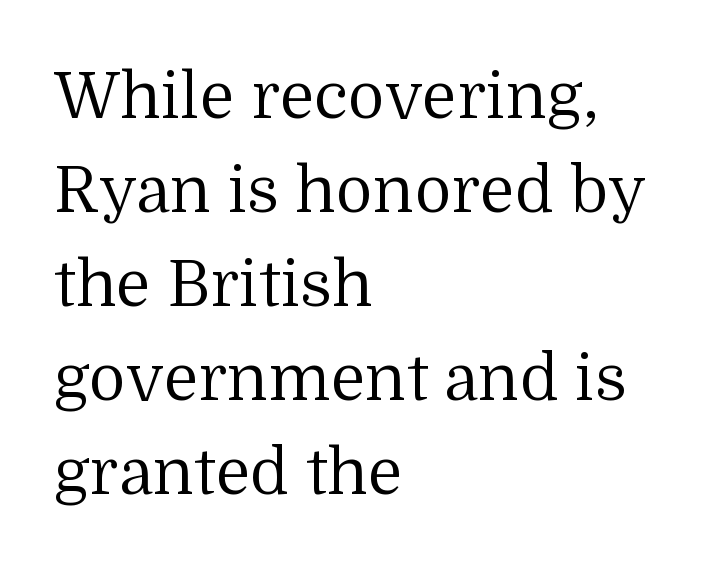
Q: Is the text bold? A: No.
Q: Is the text italic (slanted)? A: No, it is upright.
Q: Is the typeface a serif or a sans-serif typeface? A: Serif.
Q: Is the text underlined? A: No.
Q: How is the paragraph aligned? A: Left-aligned.
Q: Is the spacing between letters normal or unusually wide? A: Normal.
Q: Is the spacing between lines tight, normal or loose? A: Normal.
Q: Width (condensed, normal, or wide)? A: Normal.
Q: Stroke contrast? A: Medium.
Q: x-height? A: Medium.
Q: Monospaced? A: No.
